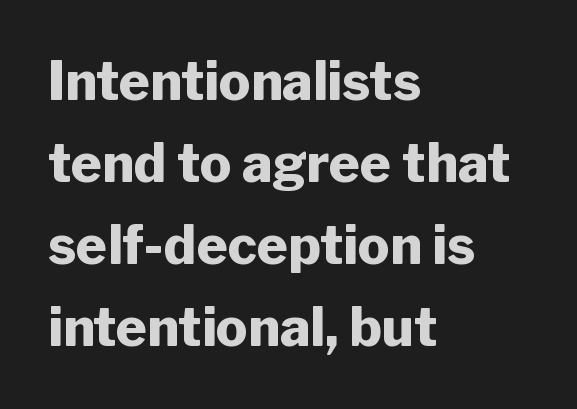
Looks like regular typesetting: each glyph gets only the width it needs. Upright lettering throughout. Nothing sits at the stroke ends, so this counts as sans-serif. Honestly, there is no underline to notice here at all. Observe the ordinary spacing: letters are neighbours, not strangers. The glyphs have the mass of a bold cut.
